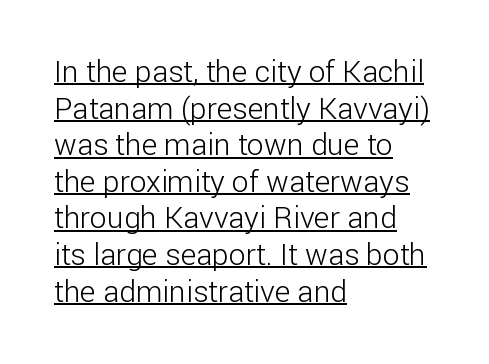
{"serif": "no", "italic": "no", "bold": "no", "weight": "light", "width": "normal", "stroke_contrast": "low", "x_height": "medium", "monospaced": "no", "underline": "yes", "align": "left", "line_spacing_ratio": 1.22, "letter_spacing": "normal", "letter_spacing_em": 0.0, "glyph_px": 30}
